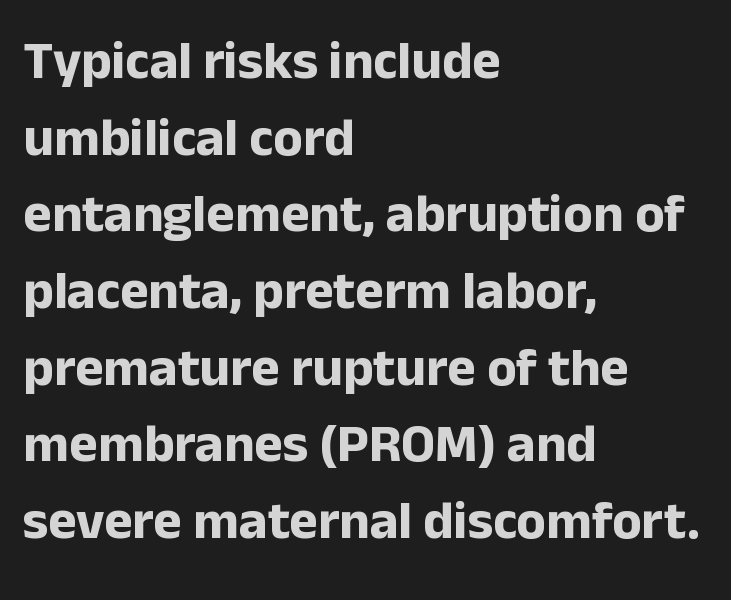
Q: Is the text bold? A: Yes.
Q: Is the text italic (slanted)? A: No, it is upright.
Q: Is the typeface a serif or a sans-serif typeface? A: Sans-serif.
Q: Is the text underlined? A: No.
Q: How is the paragraph aligned? A: Left-aligned.
Q: Is the spacing between letters normal or unusually wide? A: Normal.
Q: Is the spacing between lines tight, normal or loose? A: Normal.
Q: Width (condensed, normal, or wide)? A: Normal.
Q: Stroke contrast? A: Low.
Q: x-height? A: Medium.
Q: Monospaced? A: No.
